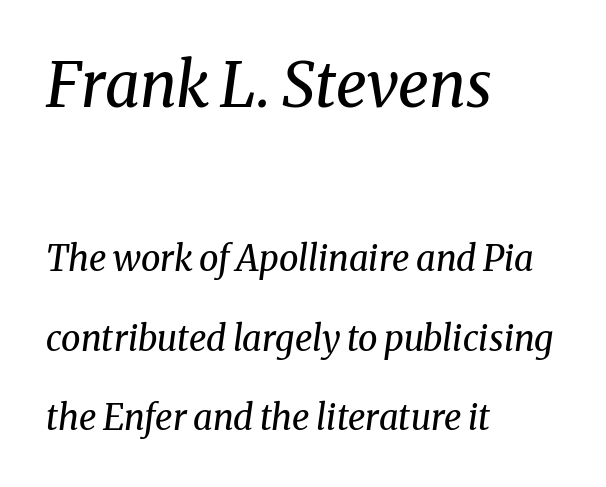
Q: Is the text bold? A: No.
Q: Is the text italic (slanted)? A: Yes, it leans right by about 8 degrees.
Q: Is the typeface a serif or a sans-serif typeface? A: Serif.
Q: Is the text underlined? A: No.
Q: How is the paragraph aligned? A: Left-aligned.
Q: Is the spacing between letters normal or unusually wide? A: Normal.
Q: Is the spacing between lines tight, normal or loose? A: Loose.
Q: Which block of text is set in a larger size, the first (top) or the second (bottom)? A: The first (top) one.
Q: Width (condensed, normal, or wide)? A: Normal.
Q: Stroke contrast? A: Medium.
Q: x-height? A: Medium.
Q: Monospaced? A: No.
